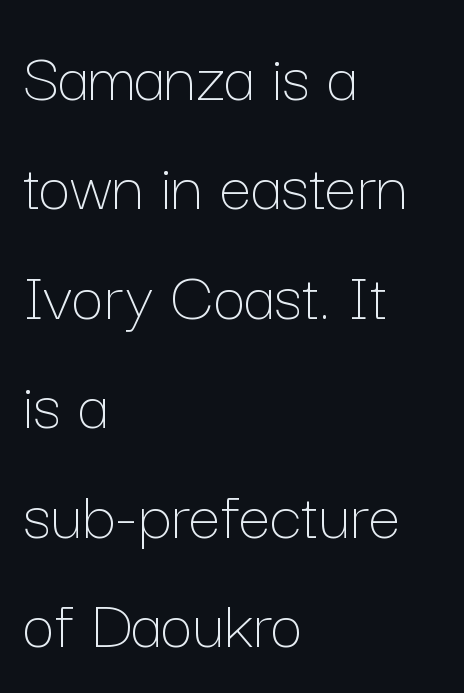
Q: Is the text bold? A: No.
Q: Is the text italic (slanted)? A: No, it is upright.
Q: Is the text underlined? A: No.
Q: How is the paragraph aligned? A: Left-aligned.
Q: Is the spacing between letters normal or unusually wide? A: Normal.
Q: Is the spacing between lines tight, normal or loose? A: Normal.
Q: Width (condensed, normal, or wide)? A: Normal.
Q: Stroke contrast? A: Low.
Q: x-height? A: Medium.
Q: Monospaced? A: No.
